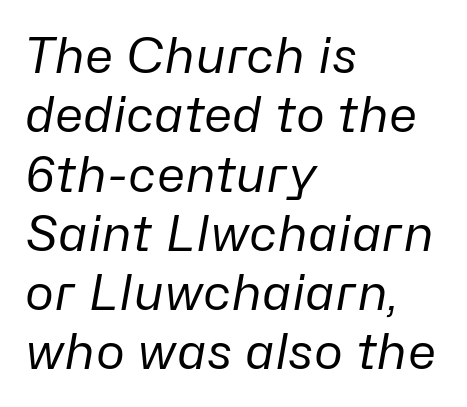
Q: Is the text bold? A: No.
Q: Is the text italic (slanted)? A: Yes, it leans right by about 10 degrees.
Q: Is the text underlined? A: No.
Q: How is the paragraph aligned? A: Left-aligned.
Q: Is the spacing between letters normal or unusually wide? A: Normal.
Q: Width (condensed, normal, or wide)? A: Normal.
Q: Stroke contrast? A: Low.
Q: x-height? A: Medium.
Q: Monospaced? A: No.
